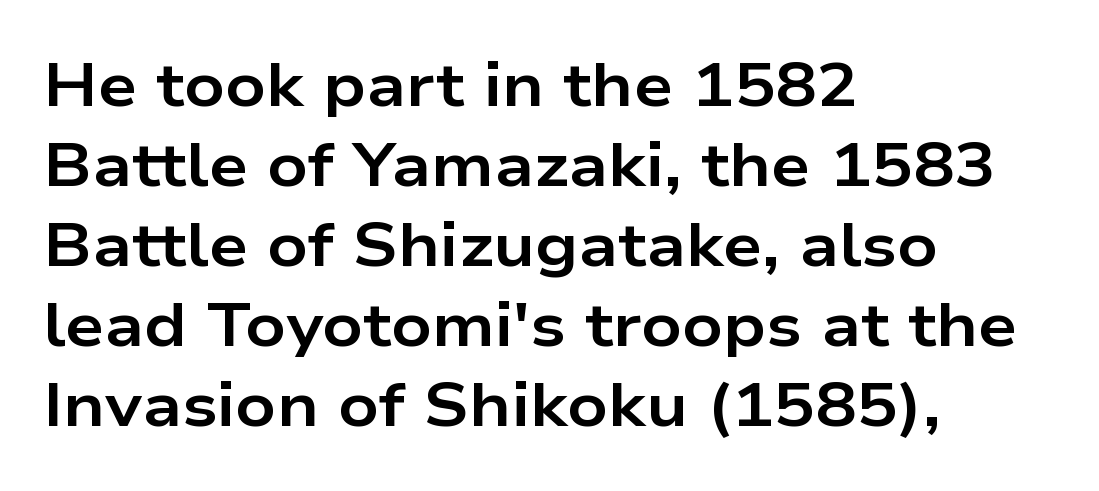
{"serif": "no", "italic": "no", "bold": "yes", "weight": "bold", "width": "wide", "stroke_contrast": "low", "x_height": "medium", "monospaced": "no", "underline": "no", "align": "left", "line_spacing": "normal", "line_spacing_ratio": 1.29, "letter_spacing": "normal", "letter_spacing_em": 0.0, "glyph_px": 62}
